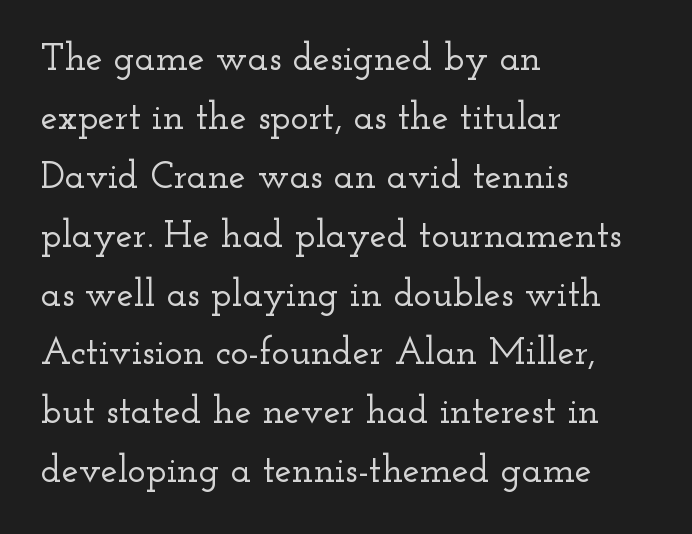
The image shows 38 px wide serif type, upright; set left-aligned, normal line spacing (1.55x), normal letter spacing, not underlined; low stroke contrast and a small x-height.
